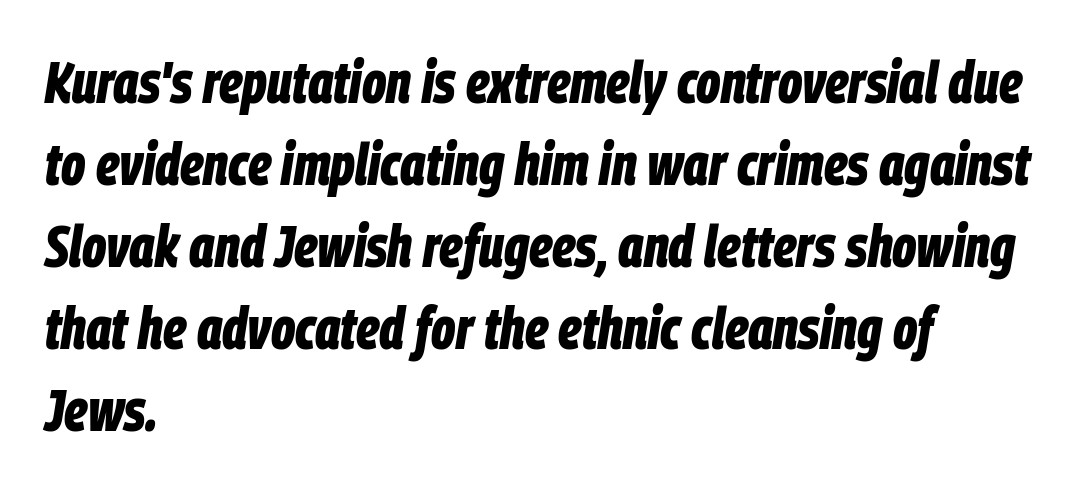
Q: Is the text bold? A: Yes.
Q: Is the text italic (slanted)? A: Yes, it leans right by about 9 degrees.
Q: Is the text underlined? A: No.
Q: How is the paragraph aligned? A: Left-aligned.
Q: Is the spacing between letters normal or unusually wide? A: Normal.
Q: Is the spacing between lines tight, normal or loose? A: Normal.
Q: Width (condensed, normal, or wide)? A: Condensed.
Q: Stroke contrast? A: Low.
Q: x-height? A: Large.
Q: Monospaced? A: No.
